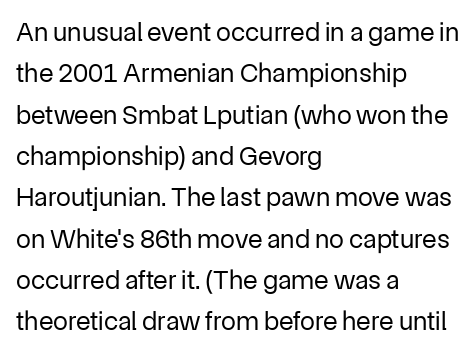
Q: Is the text bold? A: No.
Q: Is the text italic (slanted)? A: No, it is upright.
Q: Is the text underlined? A: No.
Q: How is the paragraph aligned? A: Left-aligned.
Q: Is the spacing between letters normal or unusually wide? A: Normal.
Q: Is the spacing between lines tight, normal or loose? A: Normal.
